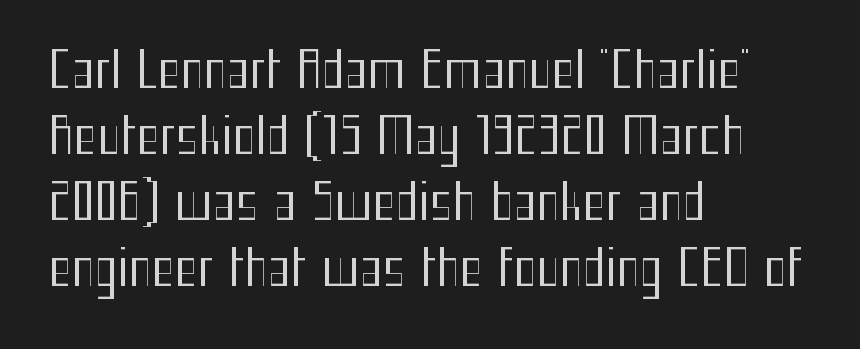
The image shows 49 px regular-weight, condensed sans-serif type, upright; set left-aligned, normal line spacing (1.35x), normal letter spacing, not underlined; medium stroke contrast and a medium x-height.
